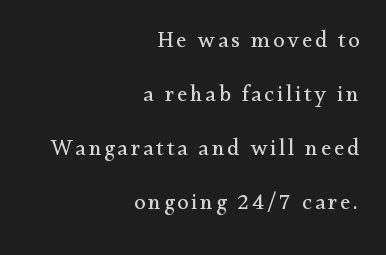
The image shows 23 px text type, upright; set right-aligned, loose line spacing (2.35x), not underlined.
